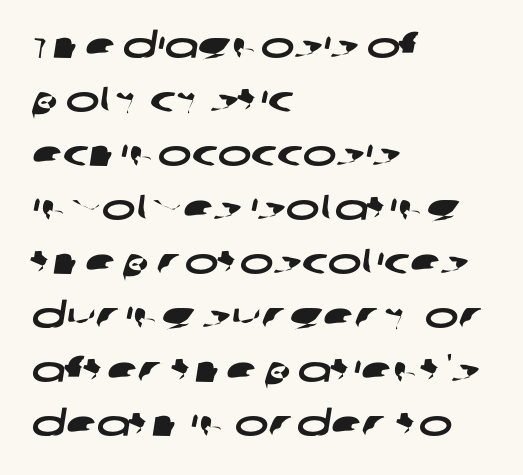
Q: Is the typeface a serif or a sans-serif typeface? A: Sans-serif.
Q: Is the text underlined? A: No.
Q: How is the paragraph aligned? A: Left-aligned.
Q: Is the spacing between letters normal or unusually wide? A: Normal.
Q: Is the spacing between lines tight, normal or loose? A: Normal.
Q: Width (condensed, normal, or wide)? A: Wide.
Q: Stroke contrast? A: Low.
Q: x-height? A: Large.
Q: Monospaced? A: No.
